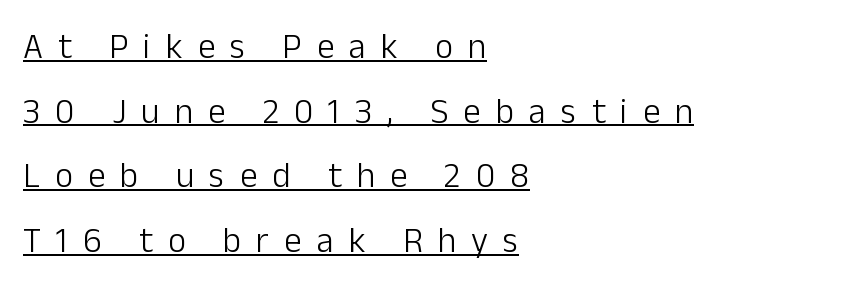
{"serif": "no", "italic": "no", "bold": "no", "weight": "light", "width": "normal", "stroke_contrast": "low", "x_height": "medium", "monospaced": "no", "underline": "yes", "align": "left", "line_spacing_ratio": 1.85, "letter_spacing": "wide", "letter_spacing_em": 0.43, "glyph_px": 35}
